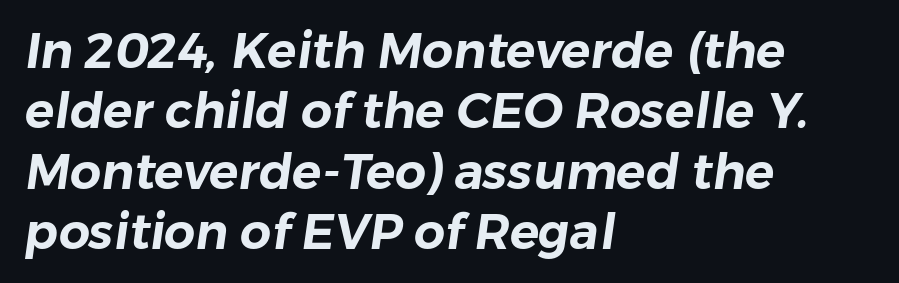
The image shows 49 px sans-serif type; set left-aligned, line spacing 1.23x, normal letter spacing, not underlined; low stroke contrast and a medium x-height.
